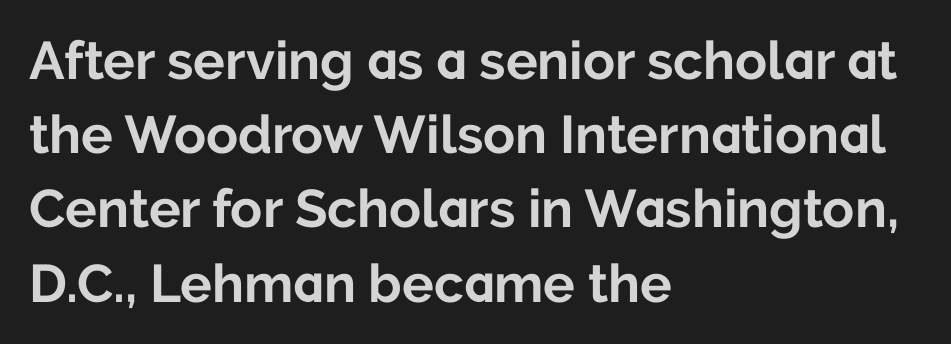
The face used here is rendered with its standard letterfit. Underline: absent. In terms of leading, this rendering sits right in the middle. The rag falls on the right side of this text block.
